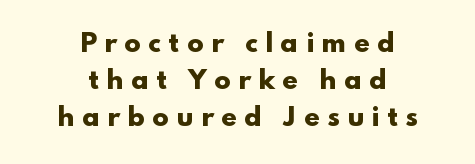
The image shows 25 px bold type, upright; set centered, normal line spacing (1.49x), unusually wide letter spacing (+0.28 em), not underlined.
